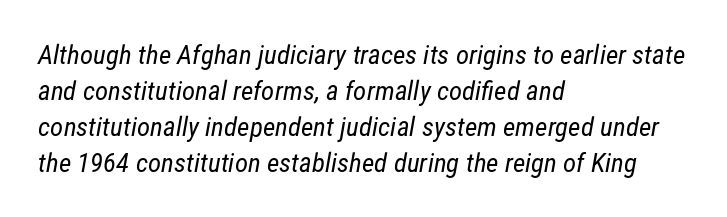
The image shows 27 px text type; set left-aligned, normal line spacing (1.33x), normal letter spacing, not underlined.
